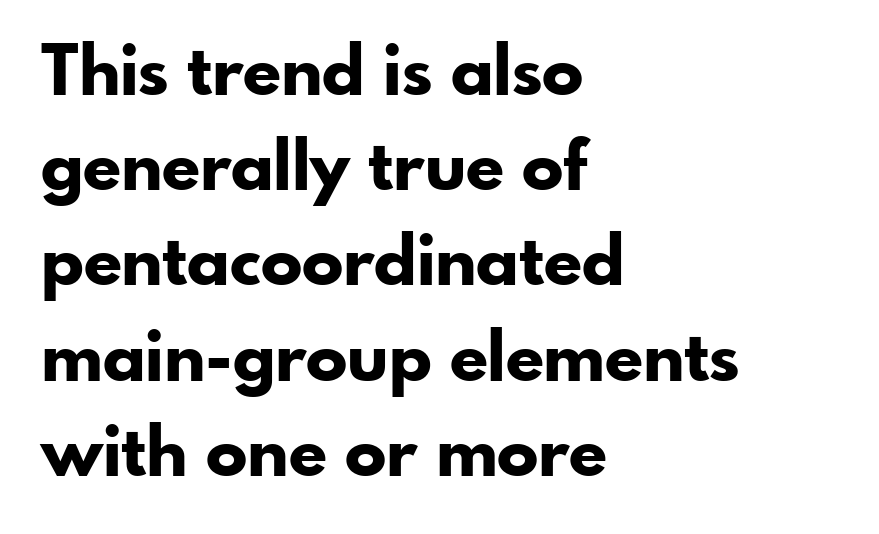
The image shows 69 px bold sans-serif type, upright; set left-aligned, normal line spacing (1.38x), normal letter spacing, not underlined; low stroke contrast and a small x-height.
